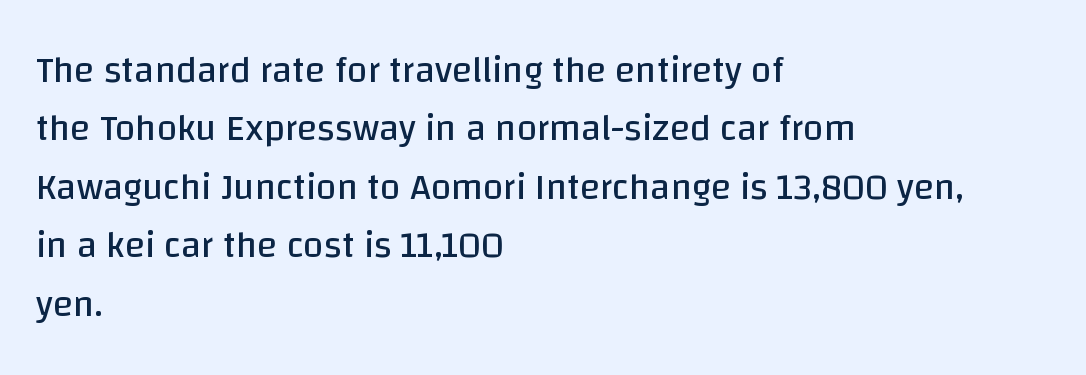
Q: Is the text bold? A: No.
Q: Is the text italic (slanted)? A: No, it is upright.
Q: Is the typeface a serif or a sans-serif typeface? A: Sans-serif.
Q: Is the text underlined? A: No.
Q: How is the paragraph aligned? A: Left-aligned.
Q: Is the spacing between letters normal or unusually wide? A: Normal.
Q: Is the spacing between lines tight, normal or loose? A: Normal.
Q: Width (condensed, normal, or wide)? A: Normal.
Q: Stroke contrast? A: Low.
Q: x-height? A: Large.
Q: Monospaced? A: No.
